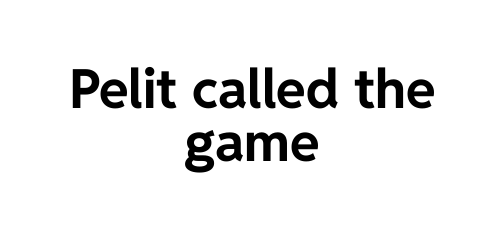
What weight is shown? A full bold with thick strokes. These lines are rendered in a variable-pitch font. Characters follow at the spacing the type designer built in. Posture: vertical. The words here are not underlined.
